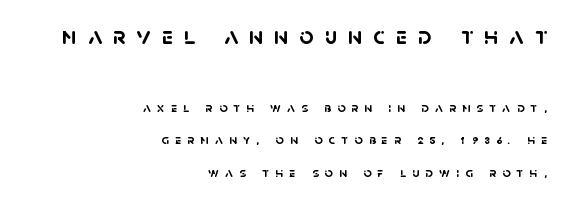
The image shows 25 px bold type; set right-aligned, loose line spacing (2.32x), unusually wide letter spacing (+0.44 em), not underlined; the first (top) block is 1.79x larger.
